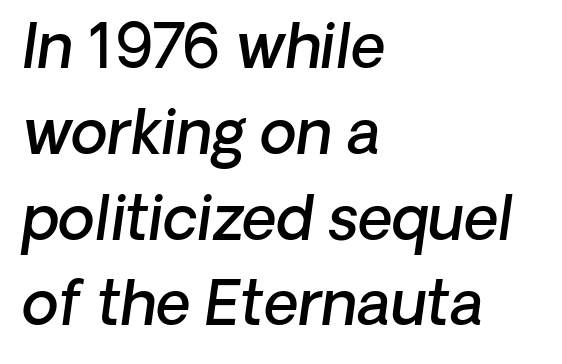
Q: Is the text bold? A: Semi-bold.
Q: Is the text italic (slanted)? A: Yes, it leans right by about 8 degrees.
Q: Is the text underlined? A: No.
Q: How is the paragraph aligned? A: Left-aligned.
Q: Is the spacing between letters normal or unusually wide? A: Normal.
Q: Is the spacing between lines tight, normal or loose? A: Normal.
Q: Width (condensed, normal, or wide)? A: Normal.
Q: Stroke contrast? A: Low.
Q: x-height? A: Medium.
Q: Monospaced? A: No.
